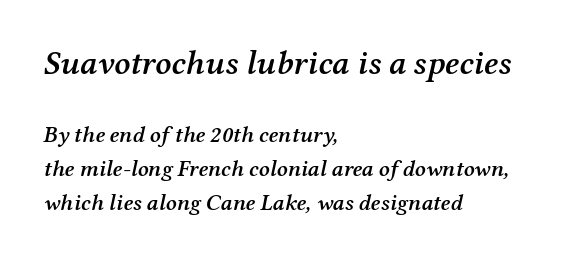
Q: Is the text bold? A: Semi-bold.
Q: Is the text italic (slanted)? A: Yes, it leans right by about 12 degrees.
Q: Is the typeface a serif or a sans-serif typeface? A: Serif.
Q: Is the text underlined? A: No.
Q: How is the paragraph aligned? A: Left-aligned.
Q: Is the spacing between letters normal or unusually wide? A: Normal.
Q: Is the spacing between lines tight, normal or loose? A: Normal.
Q: Which block of text is set in a larger size, the first (top) or the second (bottom)? A: The first (top) one.
Q: Width (condensed, normal, or wide)? A: Normal.
Q: Stroke contrast? A: Medium.
Q: x-height? A: Medium.
Q: Monospaced? A: No.
